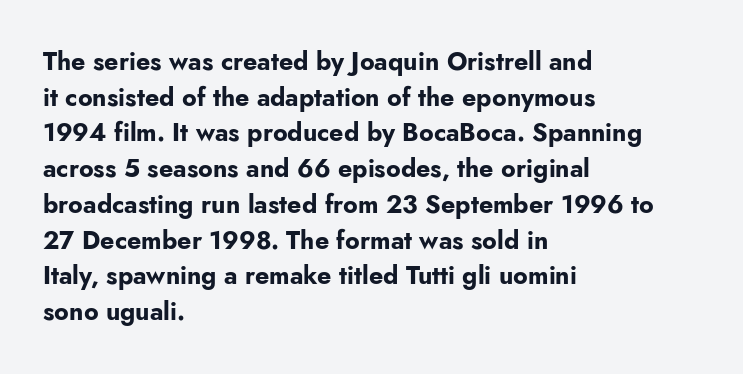
This rendering leaves character spacing at its baseline value. Any mark beneath the type? The region is blank. This is roman type, the default non-slanted kind. Pretty heavy lettering here — definitely bold. Notice how descenders clear the ascenders below comfortably — that's standard leading. All the whitespace from short lines collects on the right.
